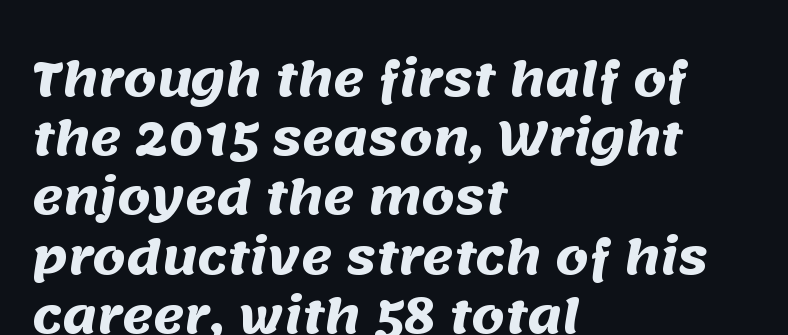
How are the letters spaced? Ordinarily, with no added tracking. The lines sit at an ordinary, default distance from one another. The rendering uses natural spacing where letterforms have individual widths. Emphasis by weight is at full strength: bold. The words here are not underlined. The face used here is a sans, in the tradition of grotesques and geometrics.
